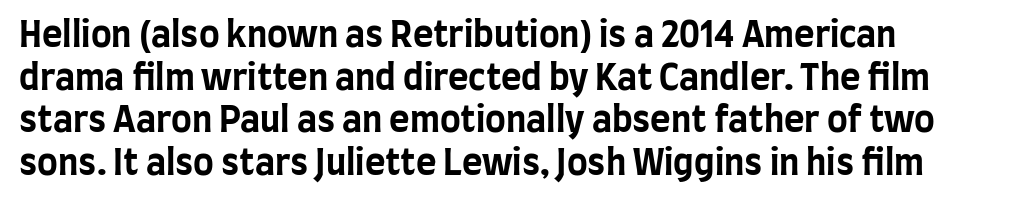
The image shows 35 px bold, condensed sans-serif type, upright; set left-aligned, line spacing 1.22x, normal letter spacing, not underlined; low stroke contrast and a large x-height.
